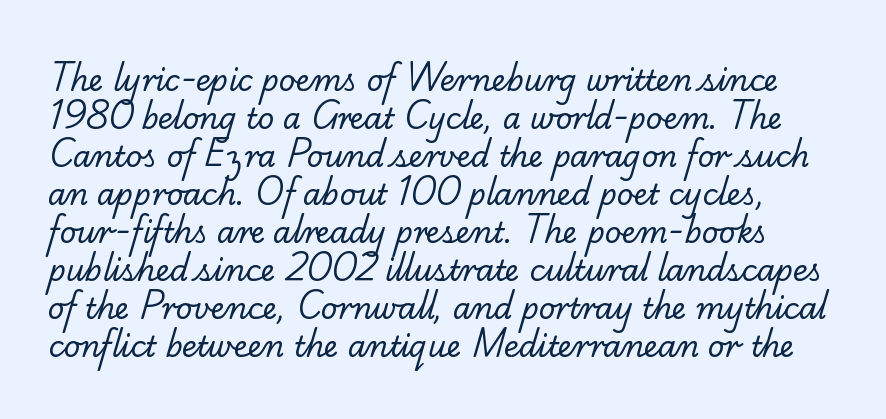
Tracking value appears to be zero — textbook default spacing. The letters advance in unequal steps, a hallmark of proportional type. Counters stay open thanks to moderate or lighter strokes.
